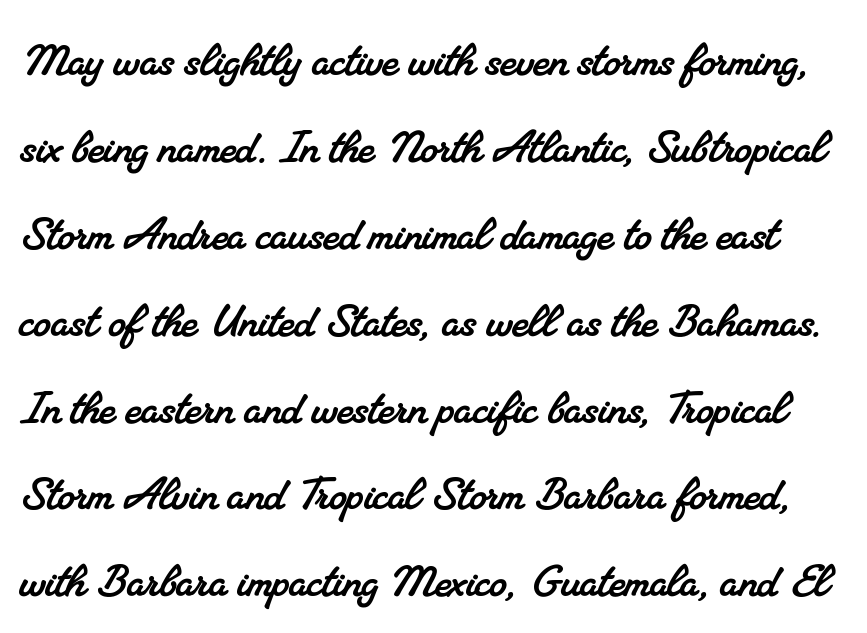
The image shows 55 px serif type; set normal line spacing (1.58x), normal letter spacing, not underlined; medium stroke contrast and a small x-height.
